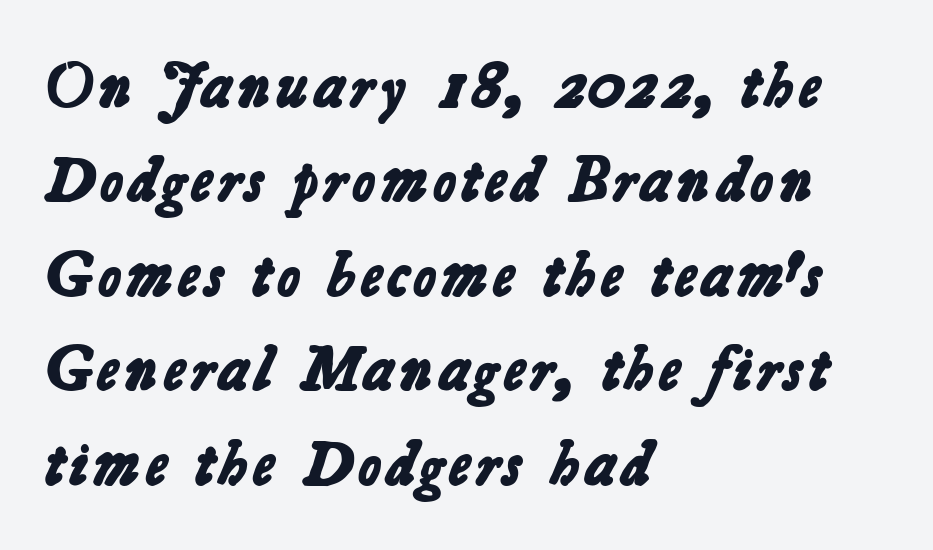
{"serif": "no", "bold": "yes", "weight": "bold", "width": "normal", "stroke_contrast": "low", "x_height": "medium", "monospaced": "no", "underline": "no", "align": "left", "line_spacing": "normal", "line_spacing_ratio": 1.5, "letter_spacing": "normal", "letter_spacing_em": 0.0, "glyph_px": 63}
